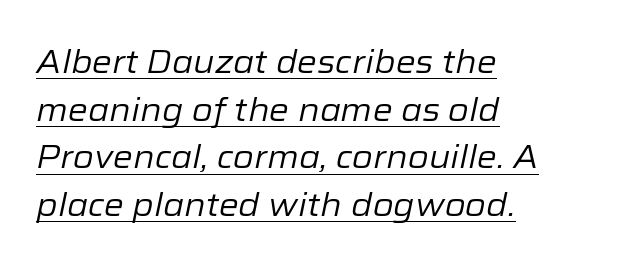
{"italic": "yes", "lean": "right", "slant_degrees": 12, "bold": "no", "weight": "regular", "width": "normal", "stroke_contrast": "low", "x_height": "medium", "monospaced": "no", "underline": "yes", "align": "left", "line_spacing": "normal", "line_spacing_ratio": 1.49, "letter_spacing": "normal", "letter_spacing_em": 0.0, "glyph_px": 32}
